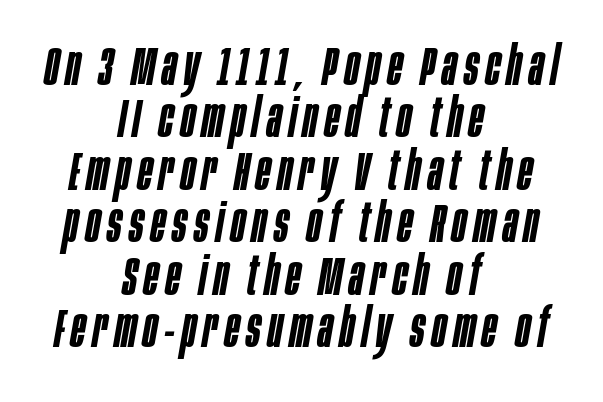
Q: Is the text bold? A: Semi-bold.
Q: Is the text italic (slanted)? A: Yes, it leans right by about 10 degrees.
Q: Is the text underlined? A: No.
Q: How is the paragraph aligned? A: Centered.
Q: Is the spacing between lines tight, normal or loose? A: Tight.
Q: Width (condensed, normal, or wide)? A: Condensed.
Q: Stroke contrast? A: Low.
Q: x-height? A: Large.
Q: Monospaced? A: No.
